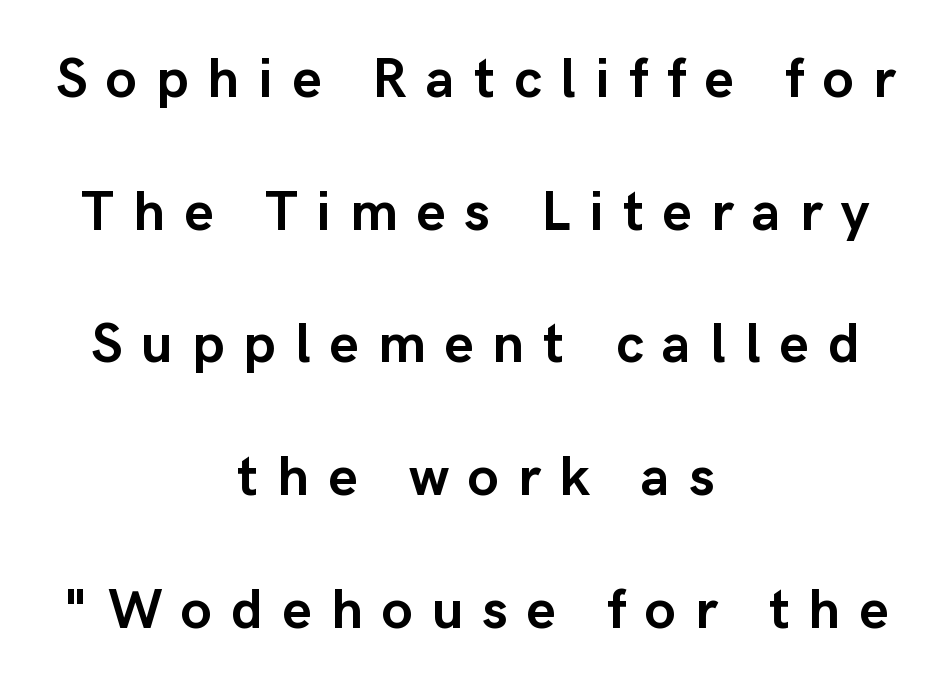
{"serif": "no", "italic": "no", "bold": "yes", "weight": "semibold", "width": "normal", "stroke_contrast": "low", "x_height": "medium", "monospaced": "no", "underline": "no", "align": "center", "line_spacing": "loose", "line_spacing_ratio": 2.37, "letter_spacing": "wide", "letter_spacing_em": 0.34, "glyph_px": 56}
